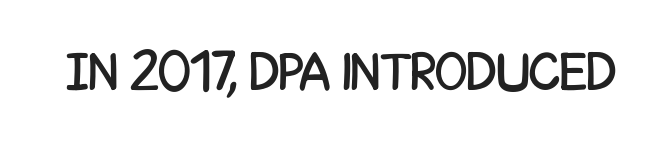
The image shows 53 px condensed sans-serif type, upright; set normal letter spacing, not underlined; low stroke contrast and a large x-height.
